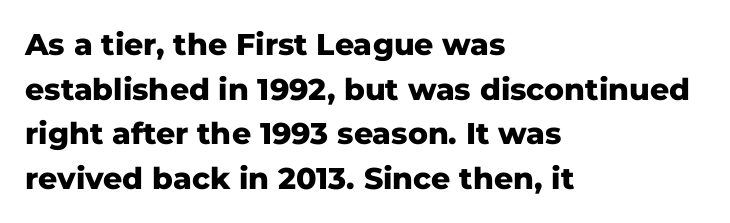
Q: Is the text bold? A: Yes.
Q: Is the text italic (slanted)? A: No, it is upright.
Q: Is the typeface a serif or a sans-serif typeface? A: Sans-serif.
Q: Is the text underlined? A: No.
Q: How is the paragraph aligned? A: Left-aligned.
Q: Is the spacing between letters normal or unusually wide? A: Normal.
Q: Is the spacing between lines tight, normal or loose? A: Normal.
Q: Width (condensed, normal, or wide)? A: Normal.
Q: Stroke contrast? A: Low.
Q: x-height? A: Medium.
Q: Monospaced? A: No.
